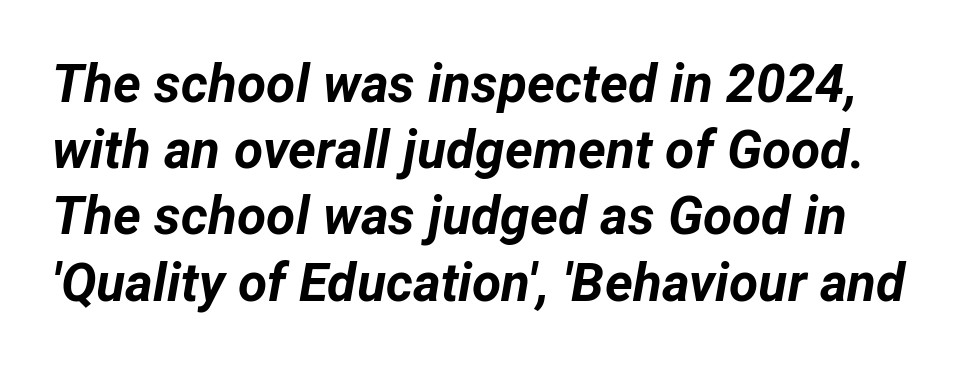
The horizontal fit of the characters is conventional and even. You could not count columns in this text — the font is proportionally spaced. Rows of type keep a routine distance in the vertical direction. A full-strength bold gives these letters their thick strokes. Any mark beneath the type? The region is blank. When letters slant like this, we call the style italic.
